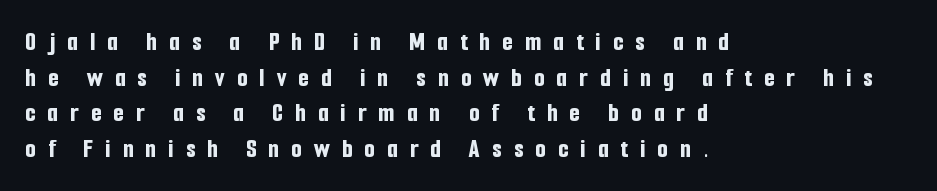
Q: Is the text bold? A: Yes.
Q: Is the text italic (slanted)? A: No, it is upright.
Q: Is the text underlined? A: No.
Q: How is the paragraph aligned? A: Left-aligned.
Q: Is the spacing between letters normal or unusually wide? A: Unusually wide.
Q: Is the spacing between lines tight, normal or loose? A: Normal.
